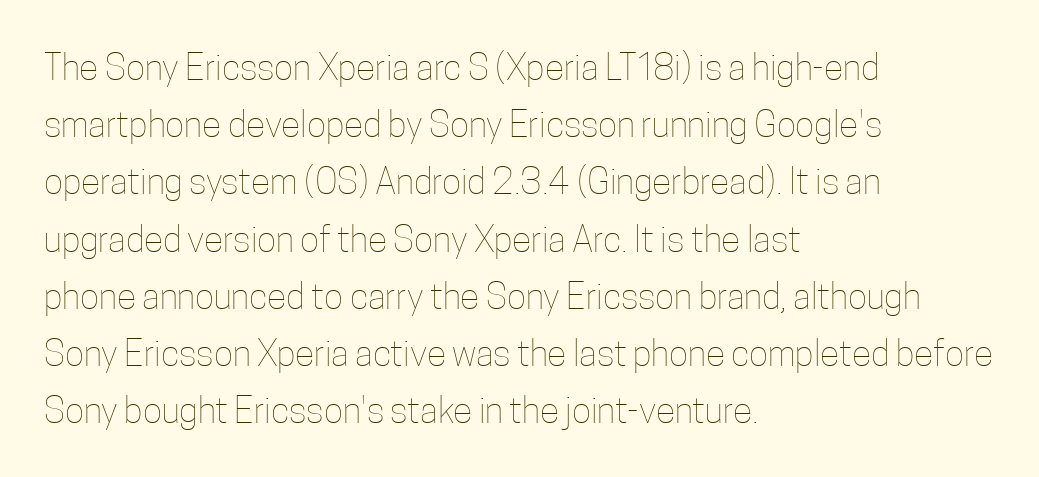
The image shows 36 px thin, condensed type, upright; set left-aligned, normal line spacing (1.59x), normal letter spacing, not underlined; low stroke contrast and a medium x-height.
